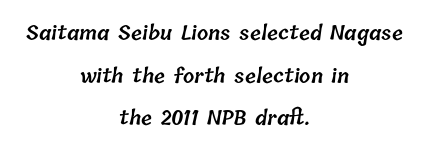
{"bold": "semi", "underline": "no", "align": "center", "line_spacing": "loose", "line_spacing_ratio": 2.13, "letter_spacing": "normal", "letter_spacing_em": 0.0, "glyph_px": 20}
